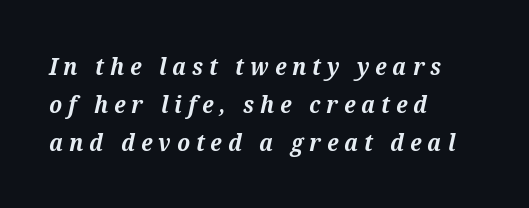
Nobody drew a line under any word here. The whole block is typeset with a tilt. Normally led — the rows are evenly, conventionally spaced. Teacher's note: observe the even left margin — that is flush-left alignment.
